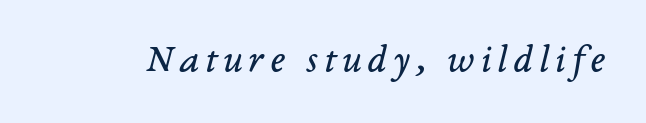
The image shows 40 px regular-weight serif type, italic (leaning right); set not underlined; low stroke contrast and a medium x-height.
